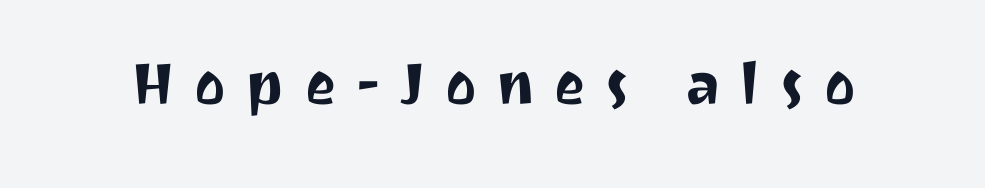
Rendered with straight, roman letterforms. Students, note that the glyphs here are deliberately spaced far apart. A clean baseline with only descenders dipping below it. A typesetter would label this face a sans. The face used here is proportionally spaced, like ordinary book or web type.
